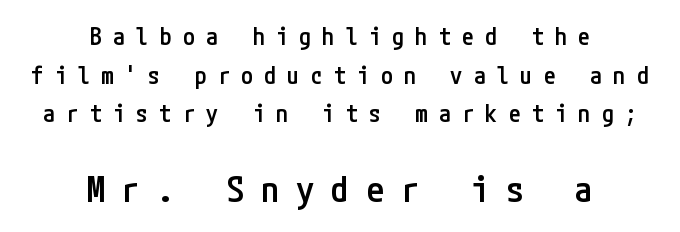
Q: Is the text bold? A: Semi-bold.
Q: Is the text italic (slanted)? A: No, it is upright.
Q: Is the typeface a serif or a sans-serif typeface? A: Sans-serif.
Q: Is the text underlined? A: No.
Q: How is the paragraph aligned? A: Centered.
Q: Is the spacing between letters normal or unusually wide? A: Unusually wide.
Q: Is the spacing between lines tight, normal or loose? A: Normal.
Q: Which block of text is set in a larger size, the first (top) or the second (bottom)? A: The second (bottom) one.
Q: Width (condensed, normal, or wide)? A: Condensed.
Q: Stroke contrast? A: Low.
Q: x-height? A: Medium.
